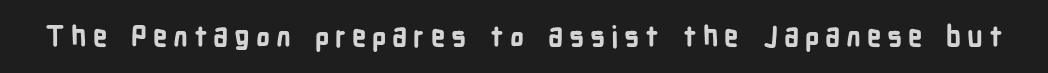
Q: Is the text bold? A: Yes.
Q: Is the text italic (slanted)? A: No, it is upright.
Q: Is the typeface a serif or a sans-serif typeface? A: Sans-serif.
Q: Is the text underlined? A: No.
Q: Is the spacing between letters normal or unusually wide? A: Unusually wide.
Q: Width (condensed, normal, or wide)? A: Condensed.
Q: Stroke contrast? A: Low.
Q: x-height? A: Medium.
Q: Monospaced? A: No.
